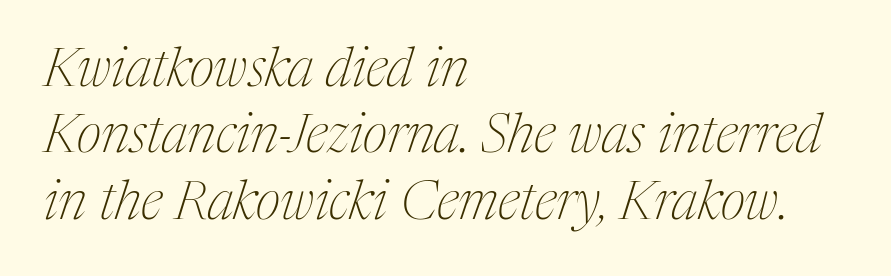
{"serif": "yes", "italic": "yes", "lean": "right", "slant_degrees": 17, "bold": "no", "weight": "thin", "width": "condensed", "stroke_contrast": "medium", "x_height": "medium", "monospaced": "no", "underline": "no", "align": "left", "line_spacing_ratio": 1.23, "letter_spacing": "normal", "letter_spacing_em": 0.0, "glyph_px": 54}
